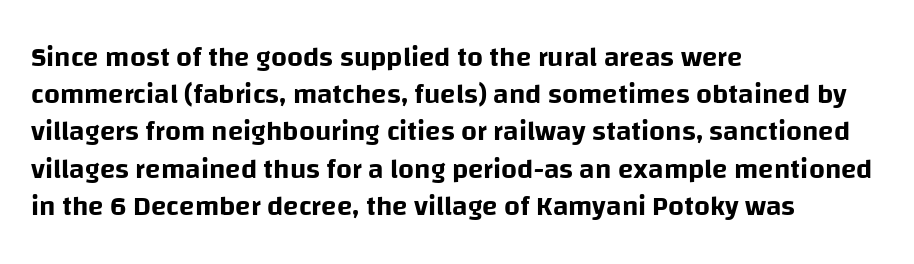
These lines keep a tight, regular rhythm from letter to letter. How would I describe the line gaps? Plain and ordinary. You could not count columns in this text — the font is proportionally spaced. Descenders are the only things crossing below the line.
